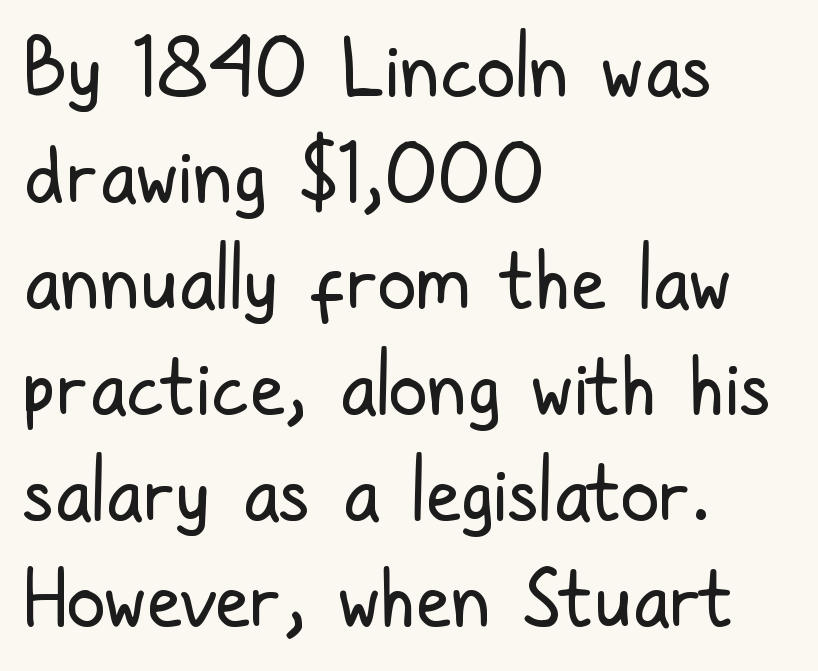
The image shows 78 px regular-weight, condensed sans-serif type, upright; set left-aligned, normal line spacing (1.36x), normal letter spacing, not underlined; low stroke contrast and a medium x-height.
